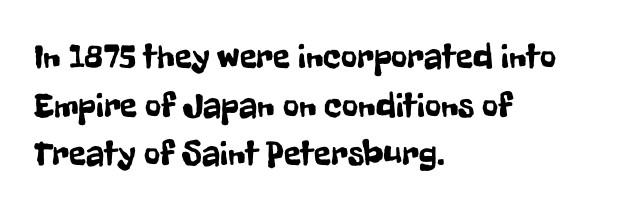
The image shows 35 px condensed sans-serif type, upright; set left-aligned, normal line spacing (1.39x), normal letter spacing, not underlined; low stroke contrast and a medium x-height.
